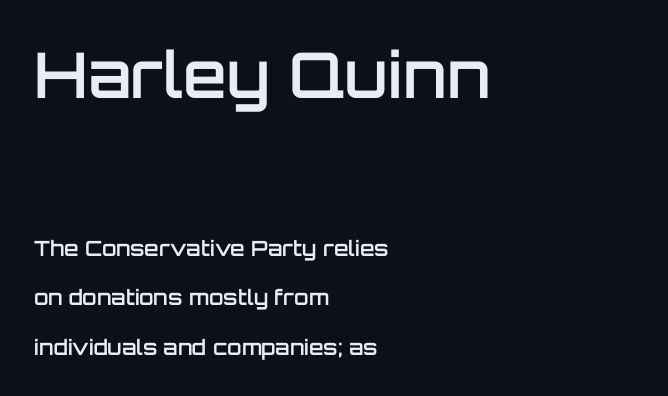
A student would call this left alignment; a typographer would say flush left, rag right. The baseline area is clear. A typesetter would label this face a sans. Rendered with straight, roman letterforms. The composition opens big and finishes small. Look at the tracking — it's just the regular setting, nothing added.
